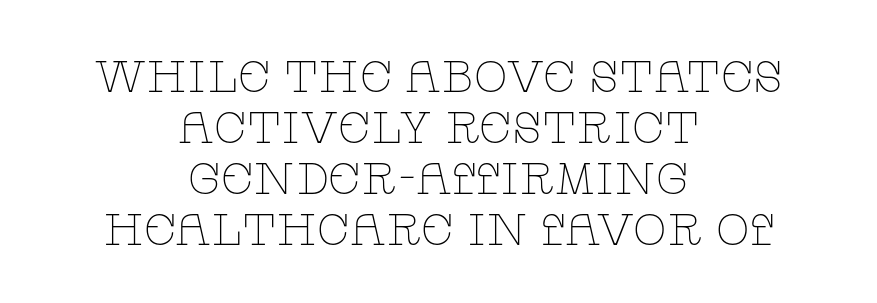
{"serif": "yes", "italic": "no", "bold": "no", "weight": "thin", "width": "wide", "stroke_contrast": "low", "x_height": "large", "monospaced": "no", "underline": "no", "align": "center", "line_spacing_ratio": 1.16, "letter_spacing": "normal", "letter_spacing_em": 0.0, "glyph_px": 44}
